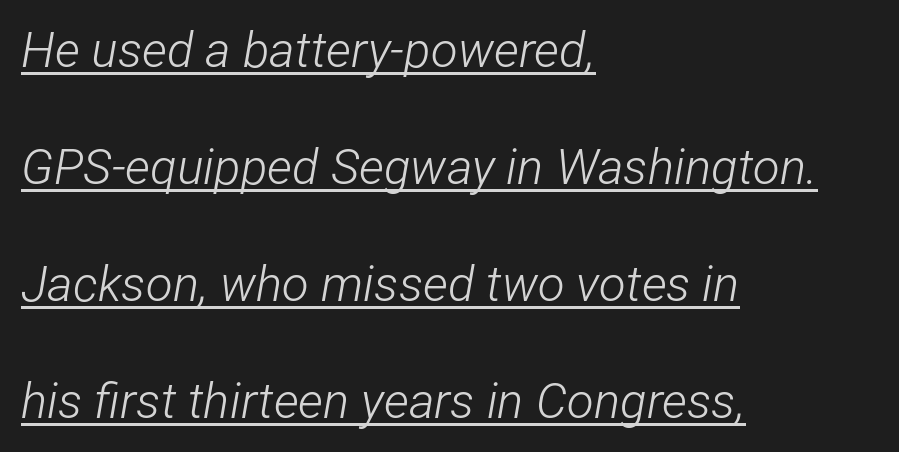
The image shows 49 px light, condensed type, italic (leaning right); set left-aligned, loose line spacing (2.39x), normal letter spacing, underlined; low stroke contrast and a medium x-height.
